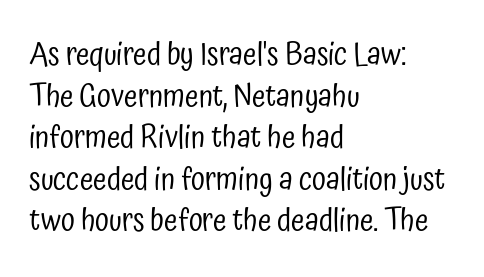
Only glyphs here, with clear space below each row. Nope, no serifs anywhere on these letters. Look at the tracking — it's just the regular setting, nothing added. The rendering uses a moderate line-height, typical for paragraphs.
